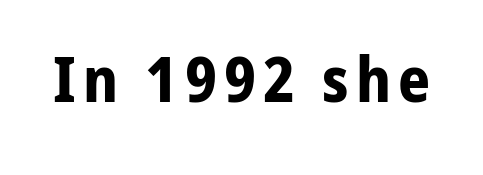
Q: Is the text bold? A: Yes.
Q: Is the text italic (slanted)? A: No, it is upright.
Q: Is the typeface a serif or a sans-serif typeface? A: Sans-serif.
Q: Is the text underlined? A: No.
Q: Width (condensed, normal, or wide)? A: Condensed.
Q: Stroke contrast? A: Low.
Q: x-height? A: Medium.
Q: Monospaced? A: No.
